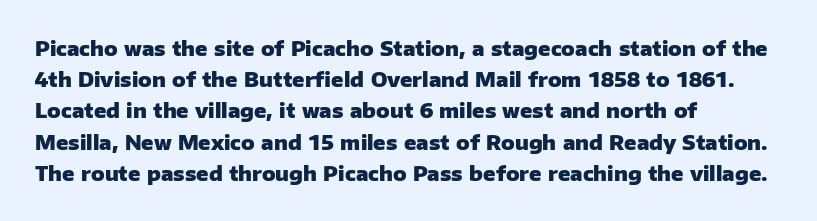
Beneath every word, the page is bare. The letterforms sit shoulder to shoulder at normal distance. The typesetter chose a ragged-right arrangement here. What weight is shown? A full bold with thick strokes.
